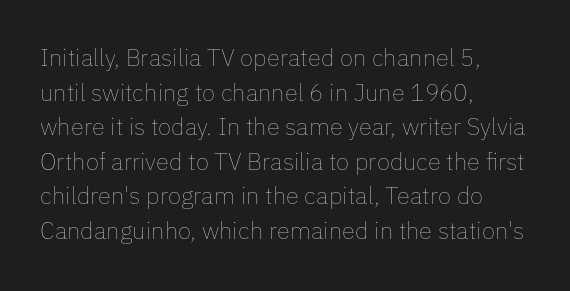
{"italic": "no", "bold": "no", "underline": "no", "align": "left", "line_spacing": "normal", "line_spacing_ratio": 1.44, "letter_spacing": "normal", "letter_spacing_em": 0.0, "glyph_px": 24}
